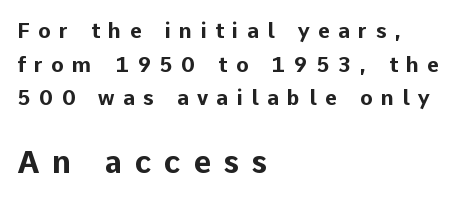
The horizontal fit of the characters is loose and conspicuously gappy. Honestly, there is no underline to notice here at all. Which chunk is bigger? The second one — the bottom block dwarfs the top. The typesetter chose a ragged-right arrangement here. Quick note: not italic, upright.
